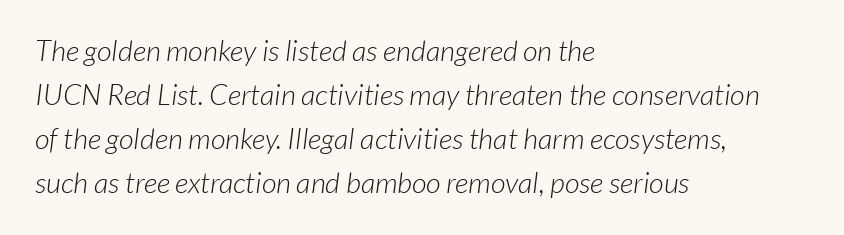
Here the designer chose a conventional face with non-uniform glyph widths. The text block is weighted toward the left margin, trailing off unevenly rightward. No extra tracking has been applied to these lines. Are there feet on the stems? There aren't — it's a sans. Check under the words: just untouched page.
